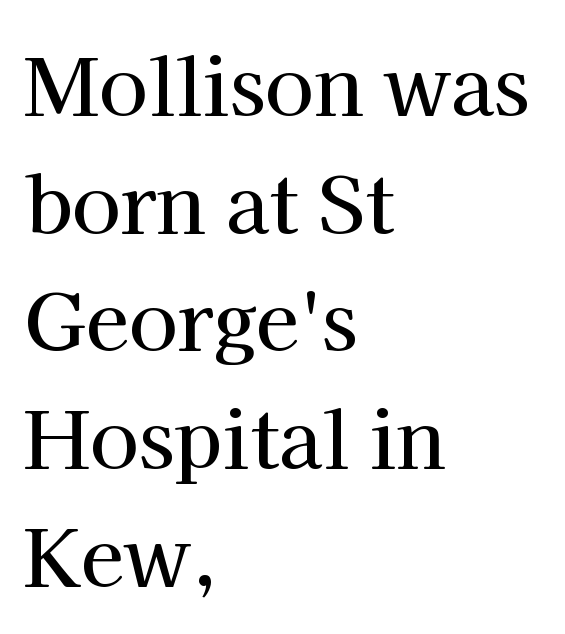
{"serif": "yes", "italic": "no", "width": "normal", "stroke_contrast": "high", "x_height": "medium", "monospaced": "no", "underline": "no", "align": "left", "line_spacing": "normal", "line_spacing_ratio": 1.49, "letter_spacing": "normal", "letter_spacing_em": 0.0, "glyph_px": 79}
